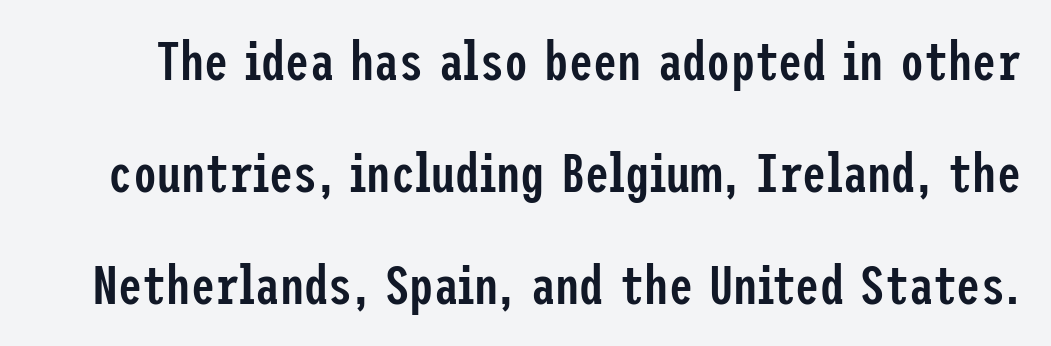
The image shows 54 px semibold, condensed sans-serif type, upright; set loose line spacing (2.07x), normal letter spacing, not underlined; low stroke contrast and a medium x-height.
